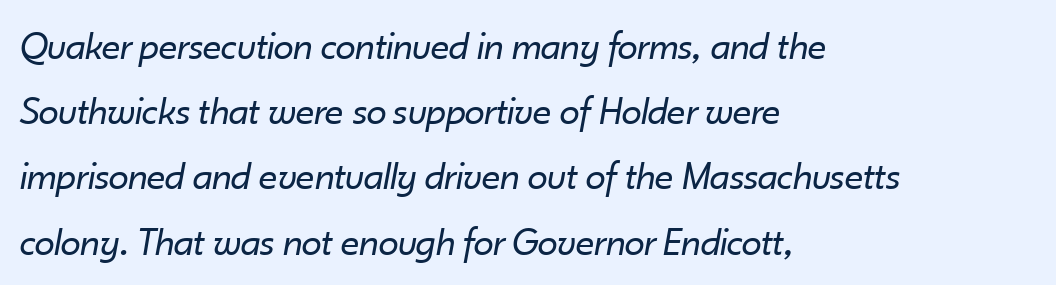
The area under the type is left untouched. No extra ink here — the face is not bold. Tracking here is standard; glyphs follow each other at the usual distance. Does the lettering tilt? It does — this is italic. Here the designer chose a conventional face with non-uniform glyph widths.
